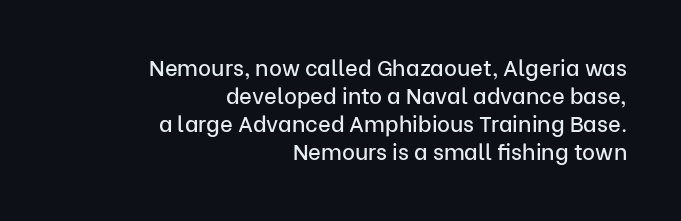
{"italic": "no", "underline": "no", "align": "right", "line_spacing": "normal", "line_spacing_ratio": 1.28, "letter_spacing": "normal", "letter_spacing_em": 0.0, "glyph_px": 22}
